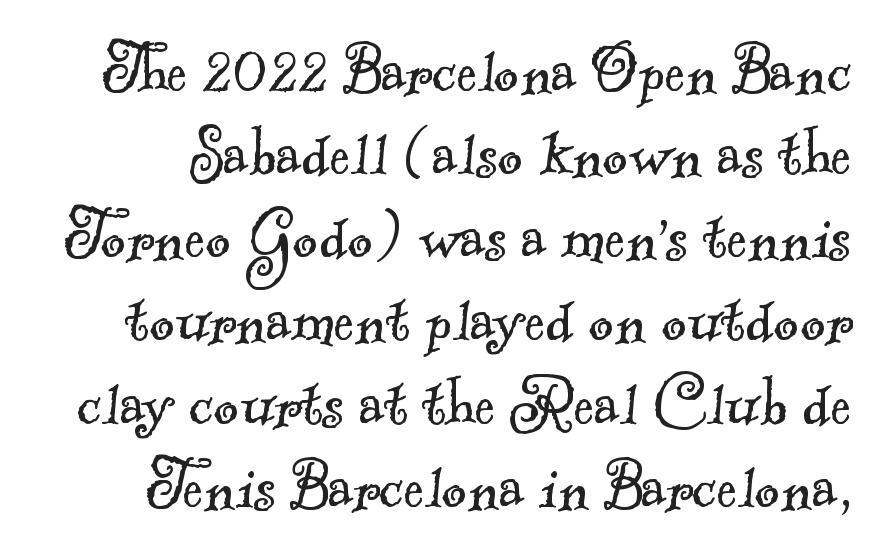
The image shows 77 px light serif type; set right-aligned, tight line spacing (1.08x), normal letter spacing, not underlined; a small x-height.
